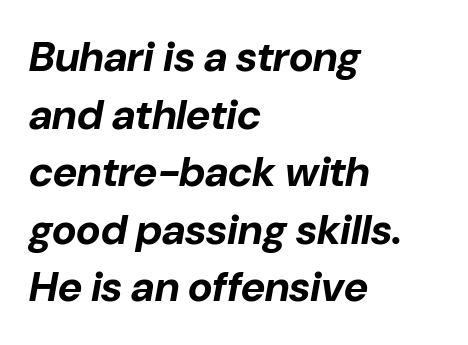
{"italic": "yes", "lean": "right", "slant_degrees": 10, "bold": "yes", "weight": "bold", "width": "normal", "stroke_contrast": "low", "x_height": "medium", "monospaced": "no", "underline": "no", "align": "left", "line_spacing": "normal", "line_spacing_ratio": 1.37, "letter_spacing": "normal", "letter_spacing_em": 0.0, "glyph_px": 42}
